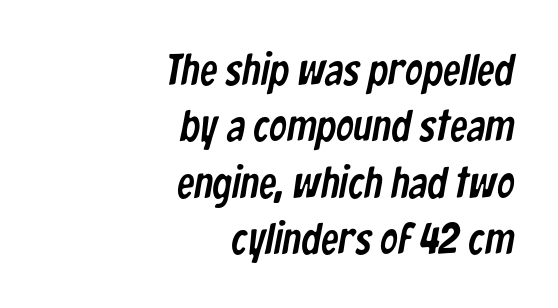
Q: Is the typeface a serif or a sans-serif typeface? A: Sans-serif.
Q: Is the text underlined? A: No.
Q: How is the paragraph aligned? A: Right-aligned.
Q: Is the spacing between letters normal or unusually wide? A: Normal.
Q: Is the spacing between lines tight, normal or loose? A: Normal.
Q: Width (condensed, normal, or wide)? A: Condensed.
Q: Stroke contrast? A: Low.
Q: x-height? A: Medium.
Q: Monospaced? A: No.
